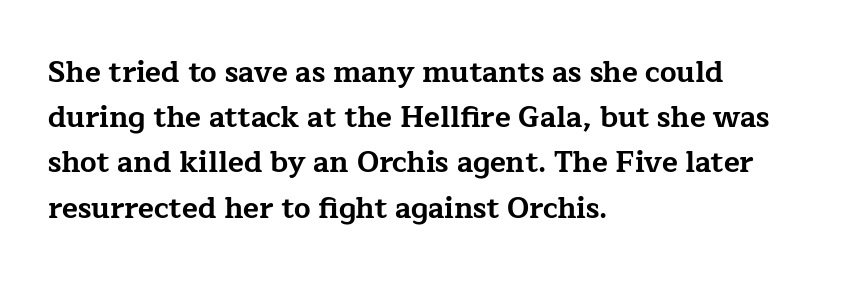
{"serif": "yes", "italic": "no", "bold": "yes", "weight": "bold", "width": "wide", "stroke_contrast": "low", "x_height": "medium", "monospaced": "no", "underline": "no", "align": "left", "line_spacing": "normal", "line_spacing_ratio": 1.56, "letter_spacing": "normal", "letter_spacing_em": 0.0, "glyph_px": 29}
